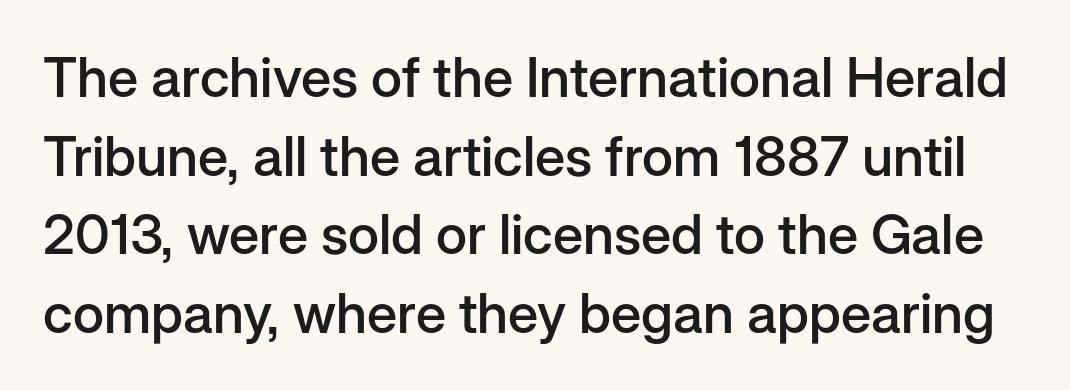
The image shows 55 px semibold sans-serif type, upright; set normal line spacing (1.43x), normal letter spacing, not underlined; low stroke contrast and a medium x-height.
